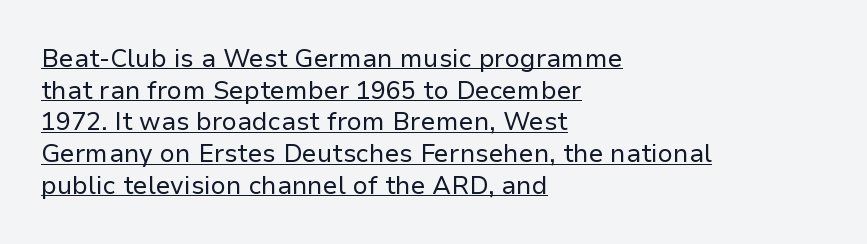
The axis of the letterforms is exactly vertical. A student would call this left alignment; a typographer would say flush left, rag right. Think standard paragraph weight, or any step lighter than that. The passage shown is underscored from start to finish. Default kerning and tracking; the words read as compact shapes.
